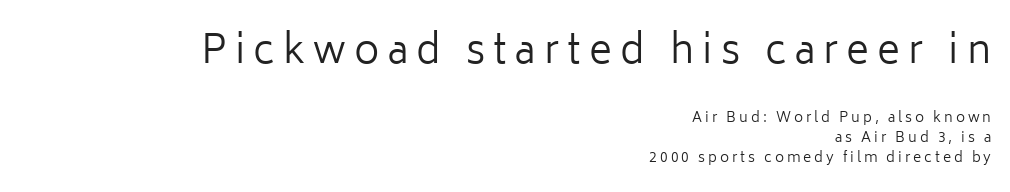
Q: Is the text bold? A: No.
Q: Is the text italic (slanted)? A: No, it is upright.
Q: Is the typeface a serif or a sans-serif typeface? A: Sans-serif.
Q: Is the text underlined? A: No.
Q: How is the paragraph aligned? A: Right-aligned.
Q: Is the spacing between letters normal or unusually wide? A: Unusually wide.
Q: Is the spacing between lines tight, normal or loose? A: Normal.
Q: Which block of text is set in a larger size, the first (top) or the second (bottom)? A: The first (top) one.
Q: Width (condensed, normal, or wide)? A: Normal.
Q: Stroke contrast? A: Low.
Q: x-height? A: Medium.
Q: Monospaced? A: No.
